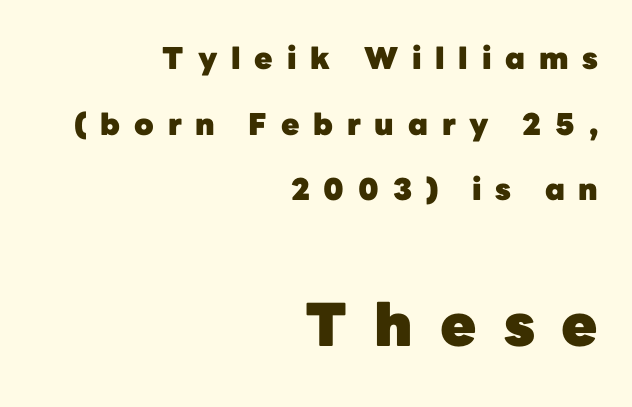
{"serif": "no", "italic": "no", "bold": "yes", "weight": "heavy", "width": "normal", "stroke_contrast": "low", "x_height": "medium", "monospaced": "no", "underline": "no", "align": "right", "line_spacing": "loose", "line_spacing_ratio": 2.19, "letter_spacing": "wide", "letter_spacing_em": 0.46, "larger_block": "second", "size_ratio": 1.97, "glyph_px": 59}
